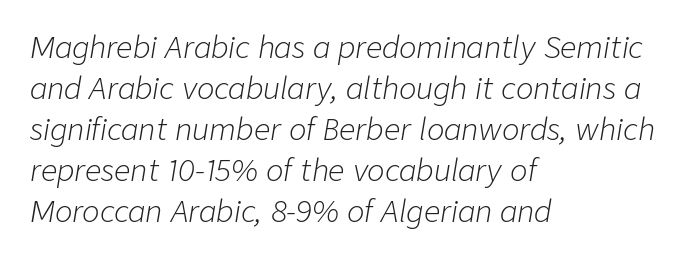
Q: Is the text bold? A: No.
Q: Is the text italic (slanted)? A: Yes, it leans right by about 9 degrees.
Q: Is the text underlined? A: No.
Q: How is the paragraph aligned? A: Left-aligned.
Q: Is the spacing between letters normal or unusually wide? A: Normal.
Q: Is the spacing between lines tight, normal or loose? A: Normal.
Q: Width (condensed, normal, or wide)? A: Normal.
Q: Stroke contrast? A: Low.
Q: x-height? A: Medium.
Q: Monospaced? A: No.
